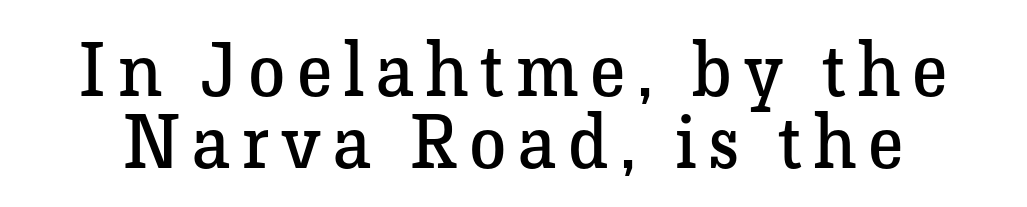
{"serif": "yes", "italic": "no", "bold": "no", "weight": "regular", "width": "normal", "stroke_contrast": "low", "x_height": "medium", "monospaced": "no", "underline": "no", "line_spacing": "tight", "line_spacing_ratio": 0.96, "glyph_px": 75}
